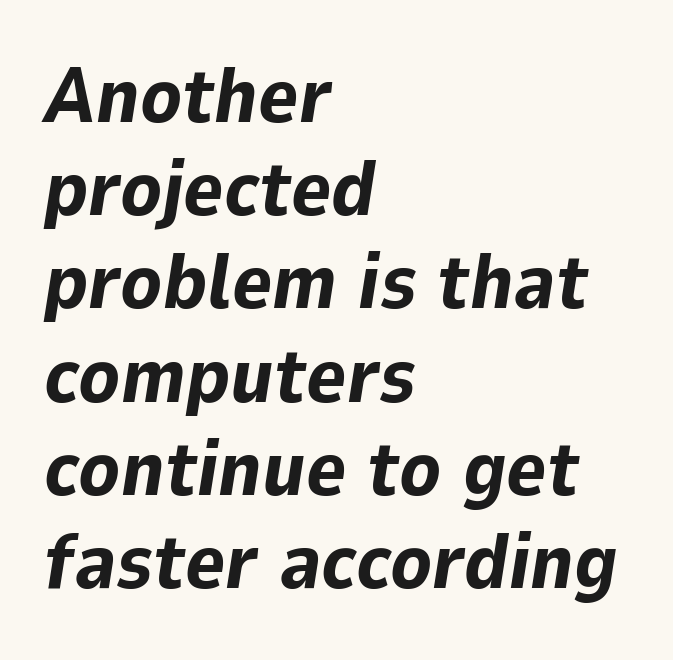
The rendering keeps characters at their native spacing. The passage shown is typed in a proportional face where columns would drift. As a designer I'd log this as weight 700, bold. Left-aligned paragraph, ragged on the right. Posture: slanted.
